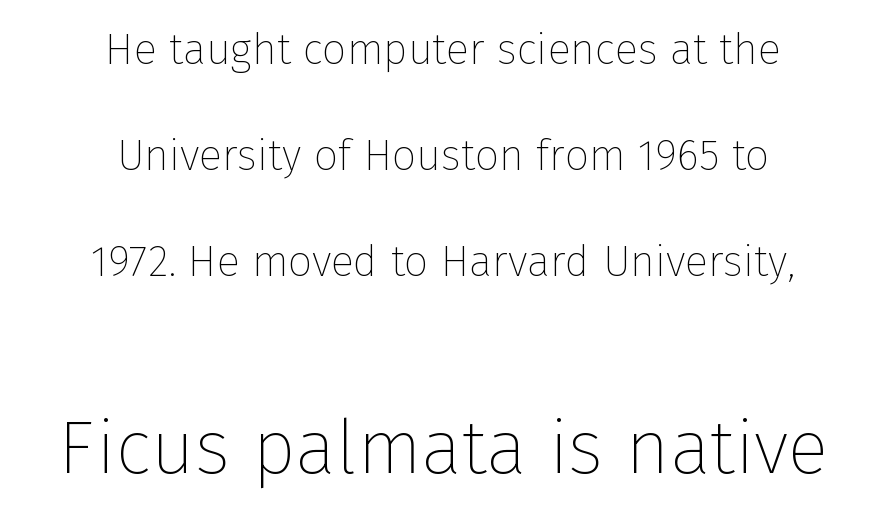
Q: Is the text bold? A: No.
Q: Is the text italic (slanted)? A: No, it is upright.
Q: Is the typeface a serif or a sans-serif typeface? A: Sans-serif.
Q: Is the text underlined? A: No.
Q: How is the paragraph aligned? A: Centered.
Q: Is the spacing between letters normal or unusually wide? A: Normal.
Q: Is the spacing between lines tight, normal or loose? A: Loose.
Q: Which block of text is set in a larger size, the first (top) or the second (bottom)? A: The second (bottom) one.
Q: Width (condensed, normal, or wide)? A: Normal.
Q: Stroke contrast? A: Low.
Q: x-height? A: Medium.
Q: Monospaced? A: No.
